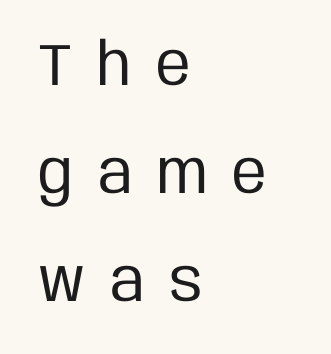
{"serif": "no", "italic": "no", "bold": "no", "weight": "regular", "width": "condensed", "stroke_contrast": "low", "x_height": "large", "monospaced": "no", "underline": "no", "align": "left", "line_spacing_ratio": 1.83, "letter_spacing": "wide", "letter_spacing_em": 0.42, "glyph_px": 59}
